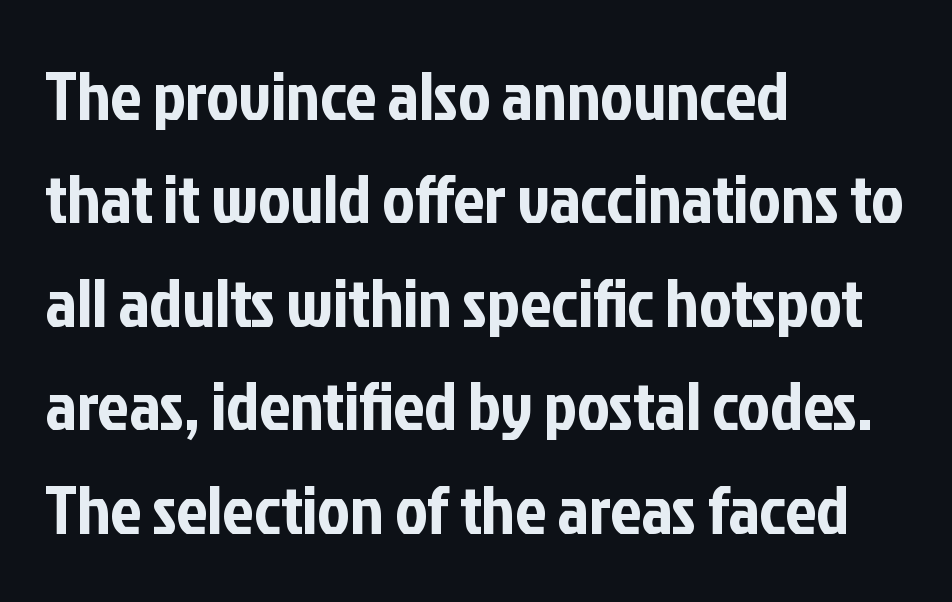
The image shows 69 px condensed sans-serif type, upright; set left-aligned, normal line spacing (1.5x), normal letter spacing, not underlined; low stroke contrast and a medium x-height.
